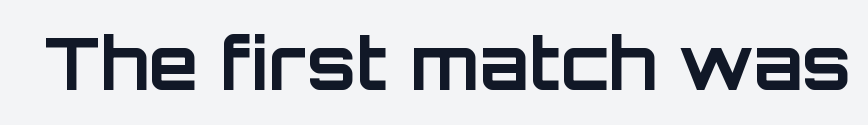
The characters look thick and weighty, a clear bold. The type is set solid horizontally, with unmodified tracking. Does the type have serifs? No, each stem ends abruptly. The specimen reads as upright at a glance. Only glyphs here, with clear space below each row.
